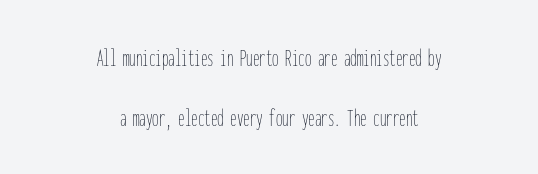
Every character sits straight up, as roman type does. Neither beginnings nor endings align; midpoints do. Short note: letters normally spaced. The string is rendered with underlining switched off. The face looks like a standard text weight, possibly lighter. The passage shown stacks its lines with a broad gap.
